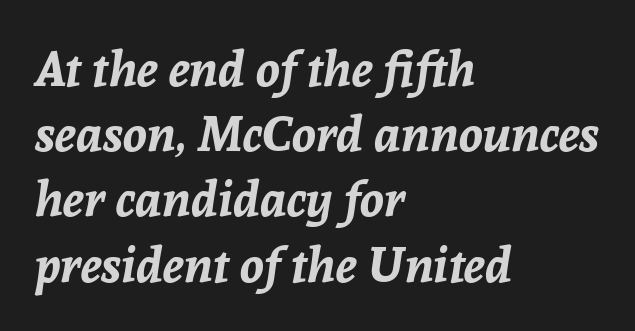
Q: Is the text bold? A: Yes.
Q: Is the text italic (slanted)? A: Yes, it leans right by about 8 degrees.
Q: Is the text underlined? A: No.
Q: How is the paragraph aligned? A: Left-aligned.
Q: Is the spacing between letters normal or unusually wide? A: Normal.
Q: Is the spacing between lines tight, normal or loose? A: Normal.
Q: Width (condensed, normal, or wide)? A: Normal.
Q: Stroke contrast? A: Low.
Q: x-height? A: Medium.
Q: Monospaced? A: No.
